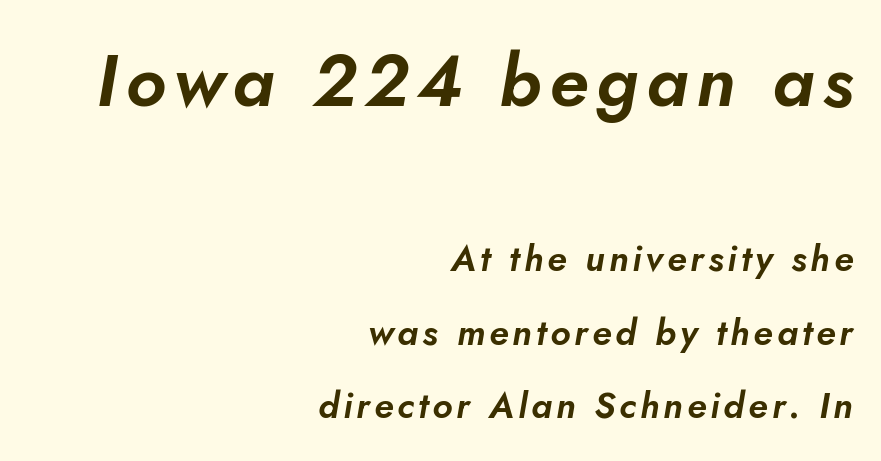
{"italic": "yes", "lean": "right", "slant_degrees": 5, "width": "normal", "stroke_contrast": "low", "x_height": "small", "monospaced": "no", "underline": "no", "align": "right", "line_spacing": "loose", "line_spacing_ratio": 2.04, "larger_block": "first", "size_ratio": 2.0, "glyph_px": 72}
